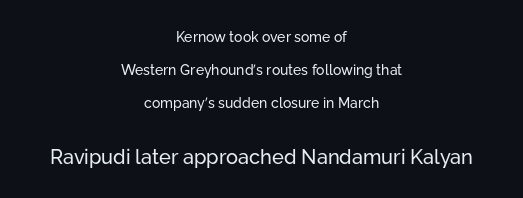
One glance says open: line gaps are wider than usual. Counters stay open thanks to moderate or lighter strokes. Line starts and ends both wander, symmetrically. Notice how the stems are strictly vertical — no italics here. The letters sit at their default tracking, neither squeezed nor spread.
